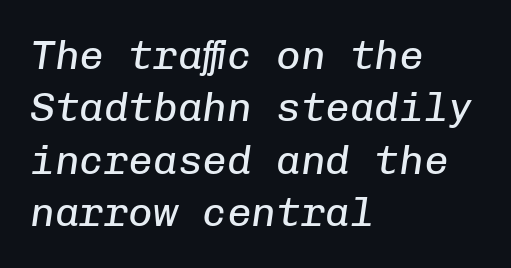
The image shows 41 px regular-weight type, italic (leaning right), monospaced; set left-aligned, normal line spacing (1.28x), normal letter spacing, not underlined; low stroke contrast and a medium x-height.
